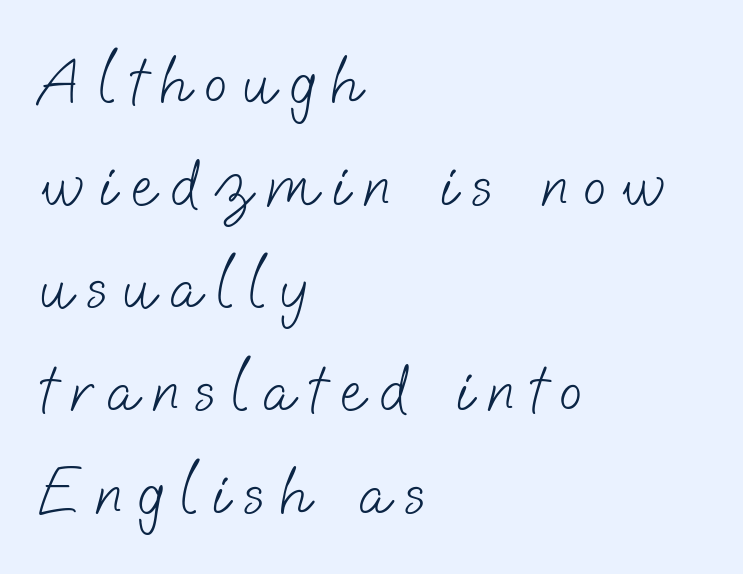
Q: Is the text bold? A: No.
Q: Is the typeface a serif or a sans-serif typeface? A: Sans-serif.
Q: Is the text underlined? A: No.
Q: How is the paragraph aligned? A: Left-aligned.
Q: Is the spacing between letters normal or unusually wide? A: Unusually wide.
Q: Is the spacing between lines tight, normal or loose? A: Normal.
Q: Width (condensed, normal, or wide)? A: Normal.
Q: Stroke contrast? A: Low.
Q: x-height? A: Small.
Q: Monospaced? A: No.
